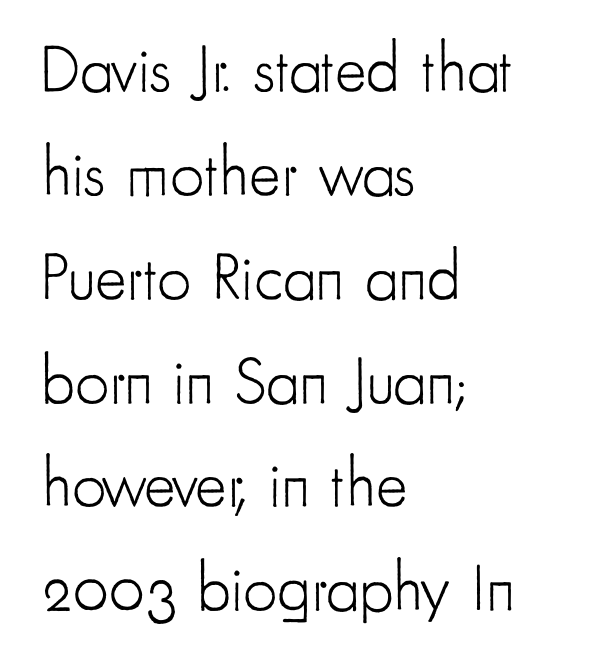
{"serif": "no", "italic": "no", "bold": "no", "weight": "light", "width": "condensed", "stroke_contrast": "low", "x_height": "small", "monospaced": "no", "underline": "no", "align": "left", "line_spacing": "normal", "line_spacing_ratio": 1.55, "letter_spacing": "normal", "letter_spacing_em": 0.0, "glyph_px": 67}
